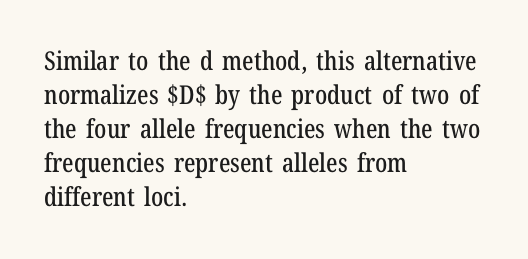
The passage is arranged the way most books set body copy — flush left. This is roman type, the default non-slanted kind. The rows are spaced the way most documents space them. The letterforms sit shoulder to shoulder at normal distance. Honestly, there is no underline to notice here at all.
